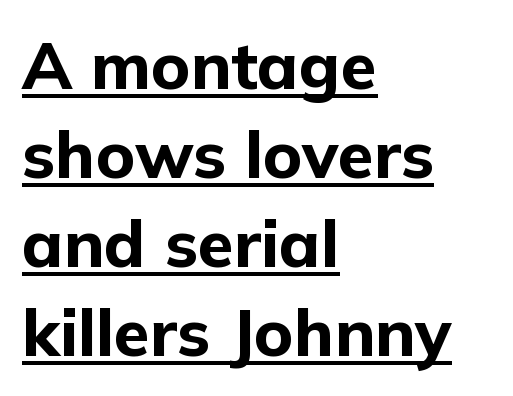
Q: Is the text bold? A: Yes.
Q: Is the text italic (slanted)? A: No, it is upright.
Q: Is the typeface a serif or a sans-serif typeface? A: Sans-serif.
Q: Is the text underlined? A: Yes.
Q: How is the paragraph aligned? A: Left-aligned.
Q: Is the spacing between letters normal or unusually wide? A: Normal.
Q: Is the spacing between lines tight, normal or loose? A: Normal.
Q: Width (condensed, normal, or wide)? A: Normal.
Q: Stroke contrast? A: Low.
Q: x-height? A: Medium.
Q: Monospaced? A: No.
